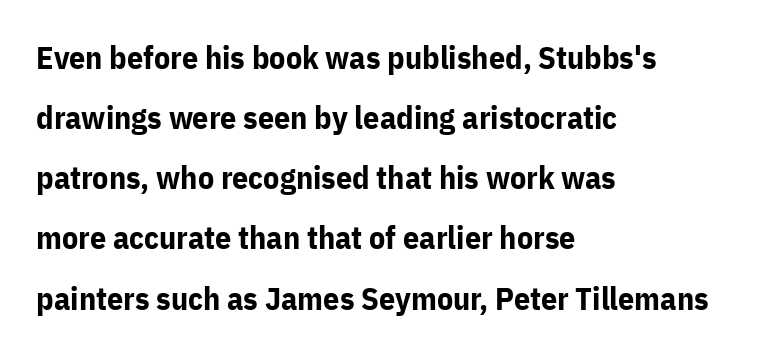
Q: Is the text bold? A: Yes.
Q: Is the text italic (slanted)? A: No, it is upright.
Q: Is the typeface a serif or a sans-serif typeface? A: Sans-serif.
Q: Is the text underlined? A: No.
Q: How is the paragraph aligned? A: Left-aligned.
Q: Is the spacing between letters normal or unusually wide? A: Normal.
Q: Width (condensed, normal, or wide)? A: Normal.
Q: Stroke contrast? A: Low.
Q: x-height? A: Medium.
Q: Monospaced? A: No.
